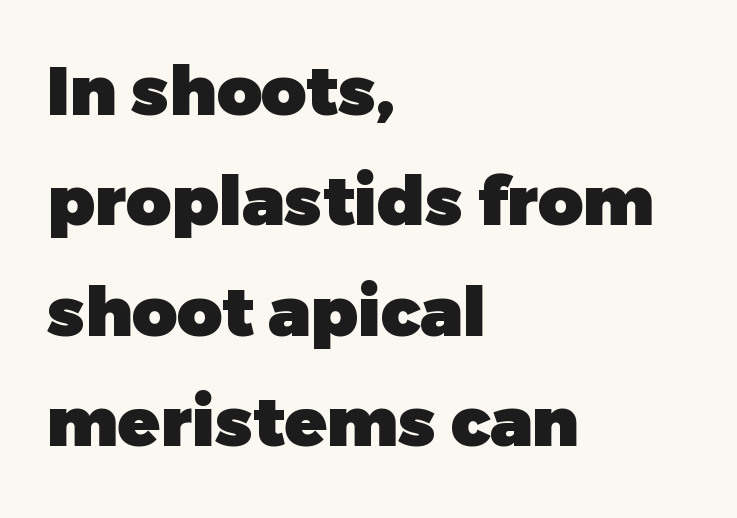
The image shows 69 px heavy sans-serif type, upright; set left-aligned, normal line spacing (1.6x), normal letter spacing, not underlined; low stroke contrast and a medium x-height.
